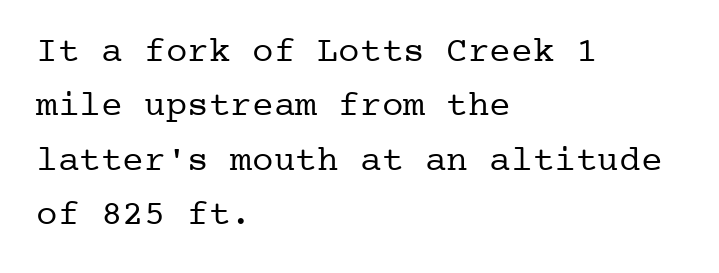
The ragged edge is on the right, which tells us the setting is flush left. No extra ink here — the face is not bold. The gap between lines stays unmarked. The gaps between neighbouring characters are ordinary and unremarkable. Line spacing here is normal. Letterform terminals end in serifs throughout the passage.
